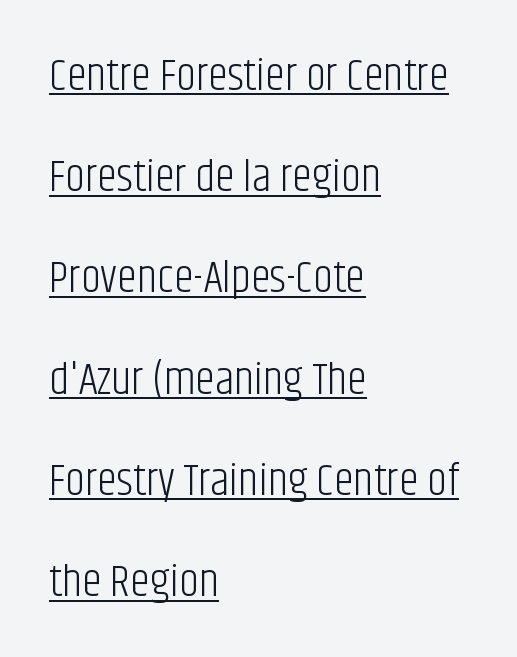
Q: Is the text bold? A: No.
Q: Is the text italic (slanted)? A: No, it is upright.
Q: Is the typeface a serif or a sans-serif typeface? A: Sans-serif.
Q: Is the text underlined? A: Yes.
Q: How is the paragraph aligned? A: Left-aligned.
Q: Is the spacing between letters normal or unusually wide? A: Normal.
Q: Is the spacing between lines tight, normal or loose? A: Loose.
Q: Width (condensed, normal, or wide)? A: Condensed.
Q: Stroke contrast? A: Low.
Q: x-height? A: Large.
Q: Monospaced? A: No.
